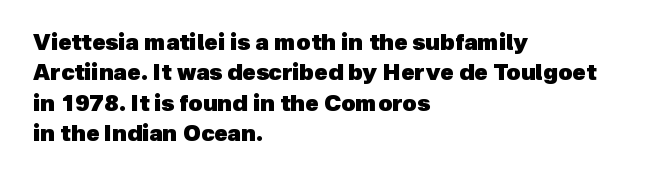
The image shows 22 px bold type; set left-aligned, normal line spacing (1.38x), normal letter spacing, not underlined.
